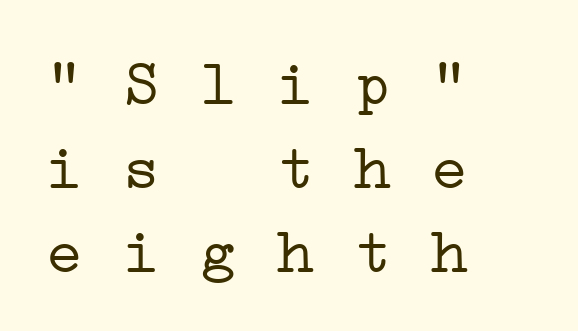
The weight tops out at a normal text grade. Looks like terminal output: every glyph gets an equal slot. Is there much room between lines? A standard amount, neither cramped nor airy. Stroke terminals: seriffed. Observe the ordinary spacing: letters are neighbours, not strangers. A clean baseline with only descenders dipping below it.
